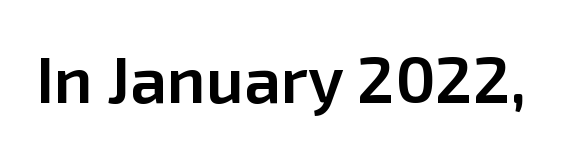
{"serif": "no", "italic": "no", "bold": "semi", "weight": "semibold", "width": "normal", "stroke_contrast": "low", "x_height": "medium", "monospaced": "no", "underline": "no", "letter_spacing": "normal", "letter_spacing_em": 0.0, "glyph_px": 66}
